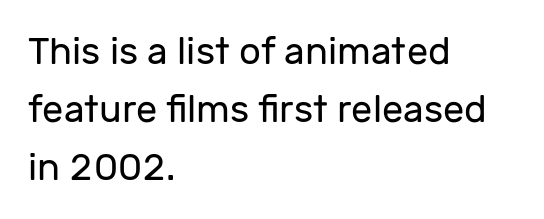
The lines in this sample share a left origin and differ only in where they stop. The face used here is a sans, in the tradition of grotesques and geometrics. This sample has the flowing, uneven cadence of proportional lettering. The strokes carry an ordinary text weight at most. The rows are spaced the way most documents space them.
